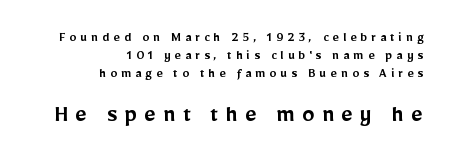
{"italic": "no", "bold": "semi", "underline": "no", "align": "right", "line_spacing": "normal", "line_spacing_ratio": 1.28, "letter_spacing": "wide", "letter_spacing_em": 0.28, "larger_block": "second", "size_ratio": 1.79, "glyph_px": 25}
